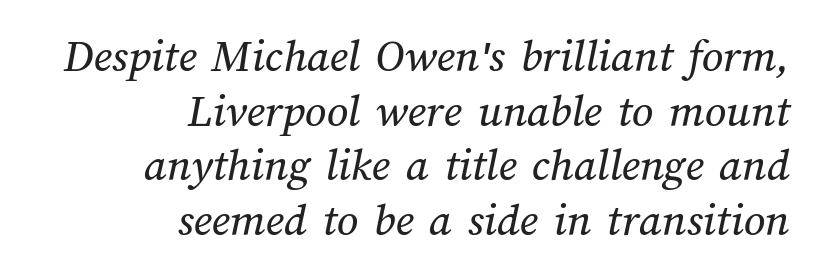
The image shows 47 px text type; set right-aligned, line spacing 1.16x, normal letter spacing, not underlined; medium stroke contrast and a medium x-height.
